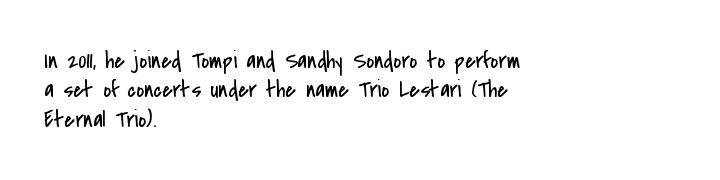
The image shows 24 px text type, upright; set left-aligned, line spacing 1.22x, normal letter spacing, not underlined.
